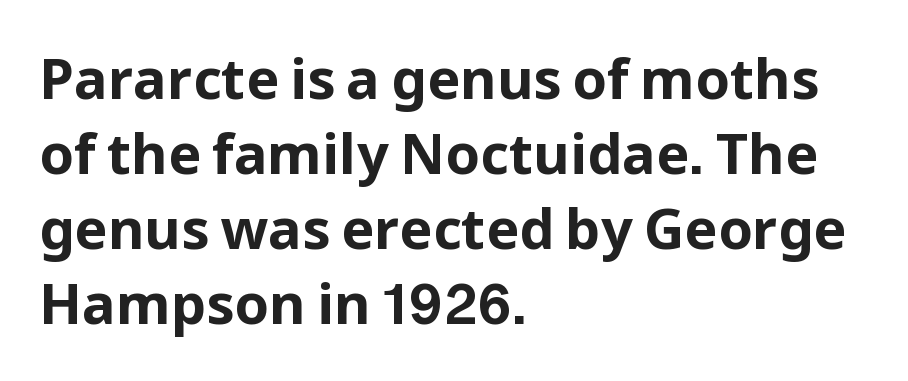
Q: Is the text bold? A: Yes.
Q: Is the text italic (slanted)? A: No, it is upright.
Q: Is the typeface a serif or a sans-serif typeface? A: Sans-serif.
Q: Is the text underlined? A: No.
Q: How is the paragraph aligned? A: Left-aligned.
Q: Is the spacing between letters normal or unusually wide? A: Normal.
Q: Is the spacing between lines tight, normal or loose? A: Normal.
Q: Width (condensed, normal, or wide)? A: Normal.
Q: Stroke contrast? A: Low.
Q: x-height? A: Medium.
Q: Monospaced? A: No.
